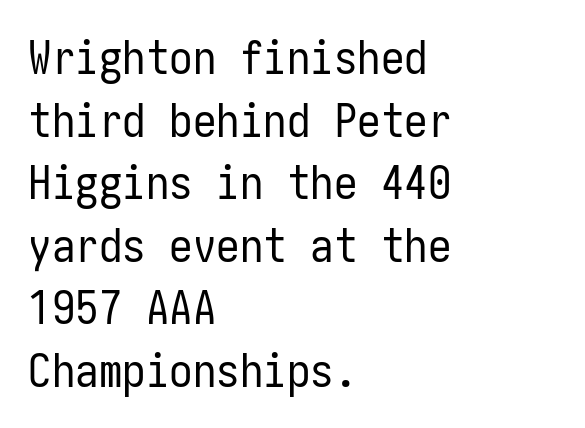
Q: Is the text bold? A: No.
Q: Is the text italic (slanted)? A: No, it is upright.
Q: Is the typeface a serif or a sans-serif typeface? A: Sans-serif.
Q: Is the text underlined? A: No.
Q: How is the paragraph aligned? A: Left-aligned.
Q: Is the spacing between letters normal or unusually wide? A: Normal.
Q: Is the spacing between lines tight, normal or loose? A: Normal.
Q: Width (condensed, normal, or wide)? A: Condensed.
Q: Stroke contrast? A: Low.
Q: x-height? A: Medium.
